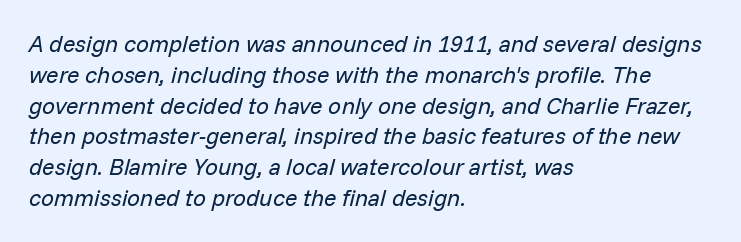
The image shows 23 px text type, italic (leaning right); set left-aligned, normal line spacing (1.34x), normal letter spacing, not underlined.
